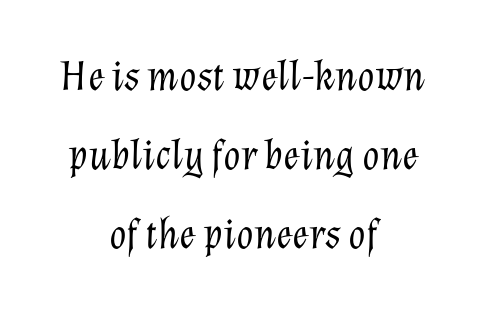
Q: Is the text bold? A: No.
Q: Is the text italic (slanted)? A: Yes, it leans right by about 12 degrees.
Q: Is the text underlined? A: No.
Q: How is the paragraph aligned? A: Centered.
Q: Is the spacing between letters normal or unusually wide? A: Normal.
Q: Width (condensed, normal, or wide)? A: Normal.
Q: Stroke contrast? A: Low.
Q: x-height? A: Medium.
Q: Monospaced? A: No.
